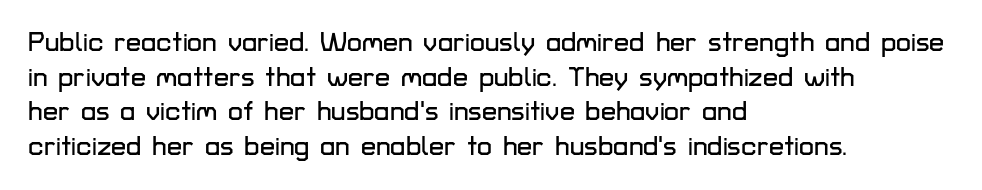
The image shows 27 px text type, upright; set left-aligned, normal line spacing (1.28x), normal letter spacing, not underlined.
